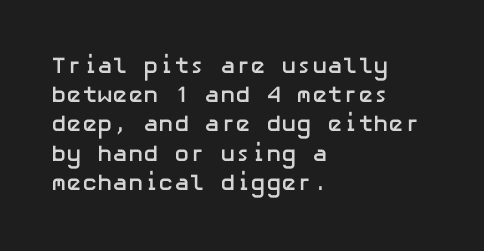
The image shows 23 px bold type, upright; set left-aligned, normal line spacing (1.27x), normal letter spacing, not underlined.
